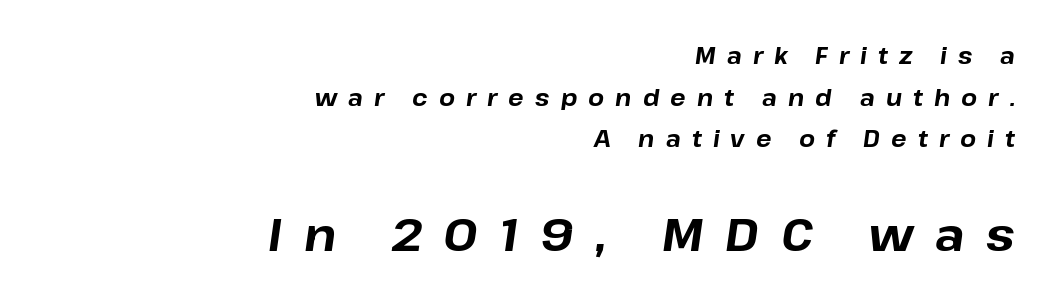
The rendering uses natural spacing where letterforms have individual widths. You could only call the tracking loose — the letters float apart. Characters are canted at an angle relative to the baseline's perpendicular. Beneath every word, the page is bare. The following chunk of copy outweighs the initial chunk in type size.
